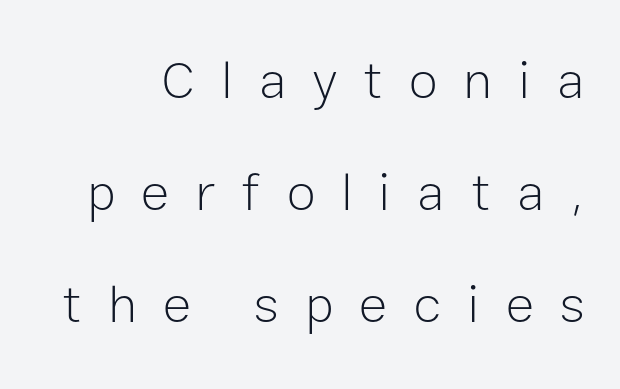
The image shows 53 px light sans-serif type, upright; set loose line spacing (2.11x), unusually wide letter spacing (+0.49 em), not underlined; low stroke contrast and a medium x-height.
